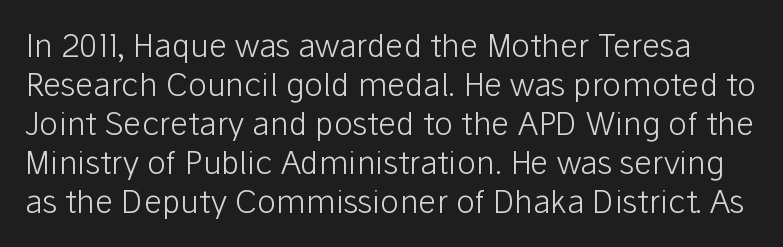
Q: Is the text bold? A: No.
Q: Is the text italic (slanted)? A: No, it is upright.
Q: Is the typeface a serif or a sans-serif typeface? A: Sans-serif.
Q: Is the text underlined? A: No.
Q: Is the spacing between letters normal or unusually wide? A: Normal.
Q: Width (condensed, normal, or wide)? A: Normal.
Q: Stroke contrast? A: Low.
Q: x-height? A: Medium.
Q: Monospaced? A: No.
